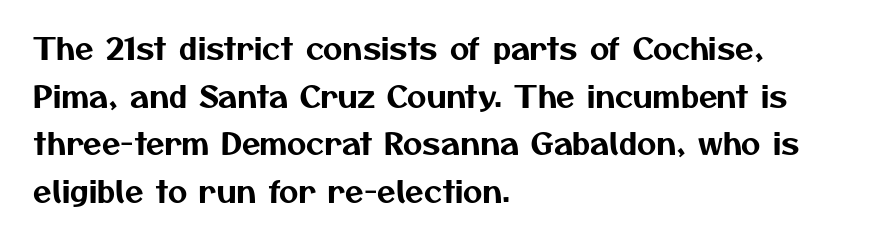
The image shows 30 px sans-serif type; set left-aligned, normal line spacing (1.59x), normal letter spacing, not underlined; medium stroke contrast and a medium x-height.
